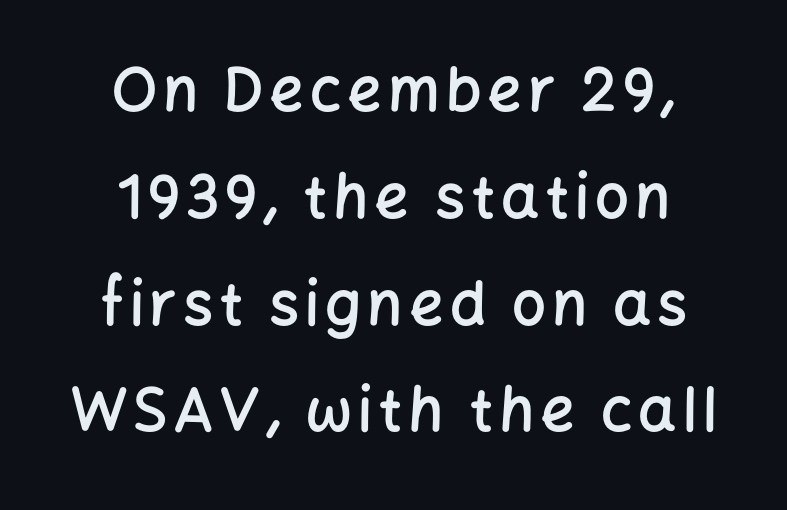
The image shows 60 px semibold sans-serif type, upright; set centered, line spacing 1.78x, not underlined; low stroke contrast and a medium x-height.
